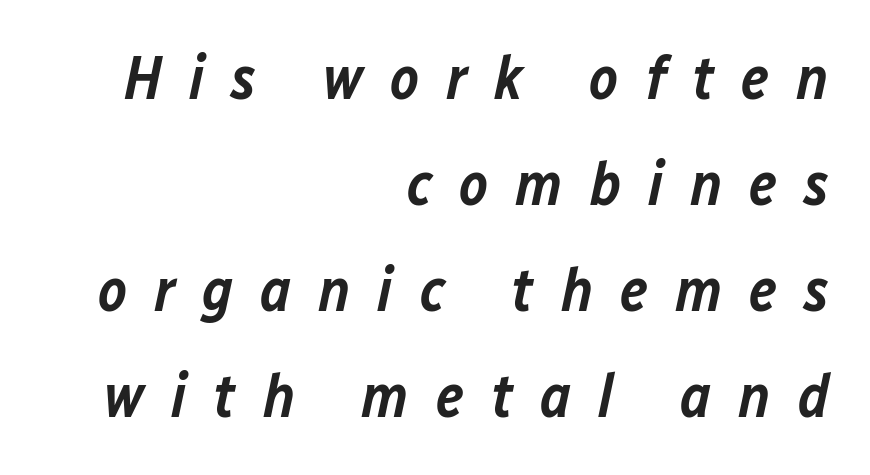
The image shows 61 px semibold type, italic (leaning right); set right-aligned, line spacing 1.74x, unusually wide letter spacing (+0.44 em), not underlined; low stroke contrast and a medium x-height.
